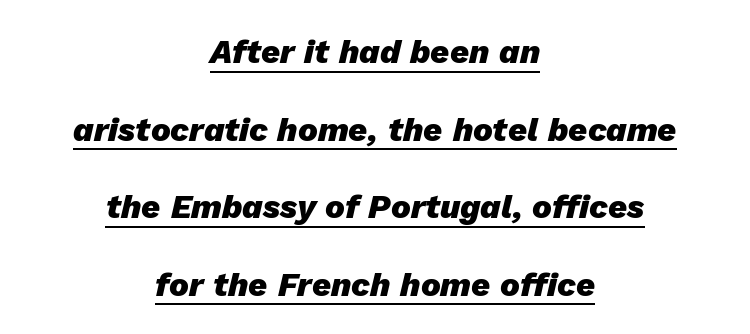
Q: Is the text bold? A: Yes.
Q: Is the text italic (slanted)? A: Yes, it leans right by about 13 degrees.
Q: Is the text underlined? A: Yes.
Q: How is the paragraph aligned? A: Centered.
Q: Is the spacing between letters normal or unusually wide? A: Normal.
Q: Is the spacing between lines tight, normal or loose? A: Loose.
Q: Width (condensed, normal, or wide)? A: Normal.
Q: Stroke contrast? A: Low.
Q: x-height? A: Medium.
Q: Monospaced? A: No.
